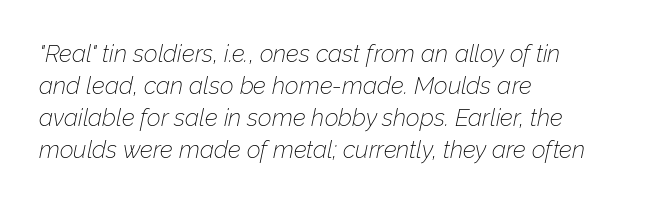
The image shows 24 px text type, italic (leaning right); set left-aligned, normal line spacing (1.34x), normal letter spacing, not underlined.
